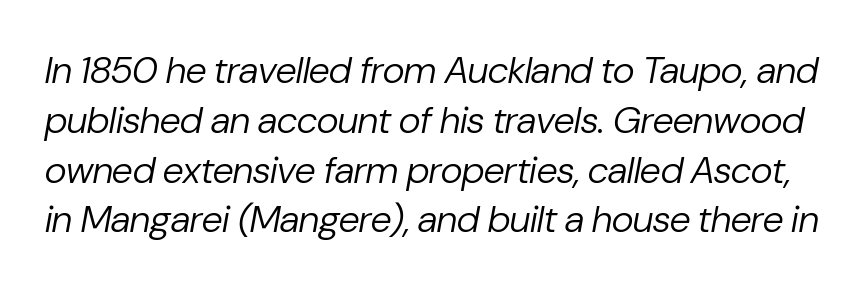
Q: Is the text bold? A: No.
Q: Is the text italic (slanted)? A: Yes, it leans right by about 10 degrees.
Q: Is the text underlined? A: No.
Q: Is the spacing between letters normal or unusually wide? A: Normal.
Q: Is the spacing between lines tight, normal or loose? A: Normal.
Q: Width (condensed, normal, or wide)? A: Normal.
Q: Stroke contrast? A: Low.
Q: x-height? A: Medium.
Q: Monospaced? A: No.
